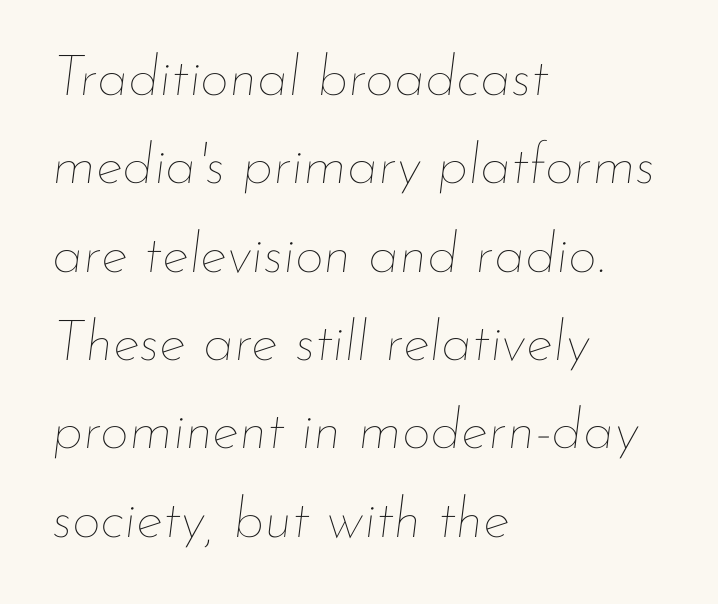
Short and long lines alike share a common starting point at left. Yep, that's italic — everything's leaning. The area under the type is left untouched. Spacing verdict: proportional, widths tailored to each character.
